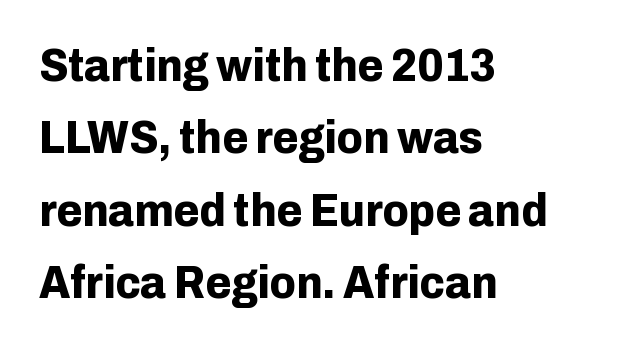
{"serif": "no", "italic": "no", "bold": "yes", "weight": "bold", "width": "normal", "stroke_contrast": "low", "x_height": "medium", "monospaced": "no", "underline": "no", "align": "left", "line_spacing": "normal", "line_spacing_ratio": 1.54, "letter_spacing": "normal", "letter_spacing_em": 0.0, "glyph_px": 47}
